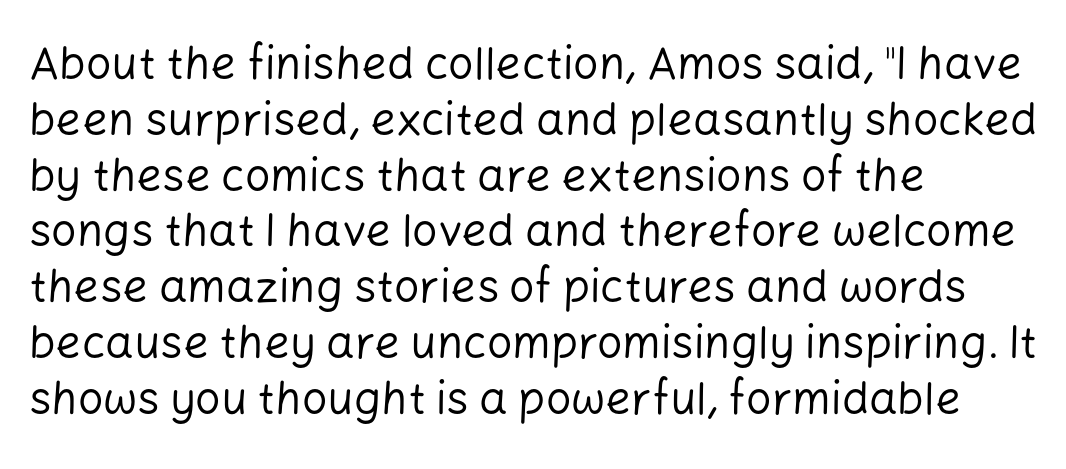
{"serif": "no", "italic": "no", "bold": "no", "weight": "regular", "width": "normal", "stroke_contrast": "low", "x_height": "medium", "monospaced": "no", "underline": "no", "align": "left", "line_spacing_ratio": 1.24, "letter_spacing": "normal", "letter_spacing_em": 0.0, "glyph_px": 45}
